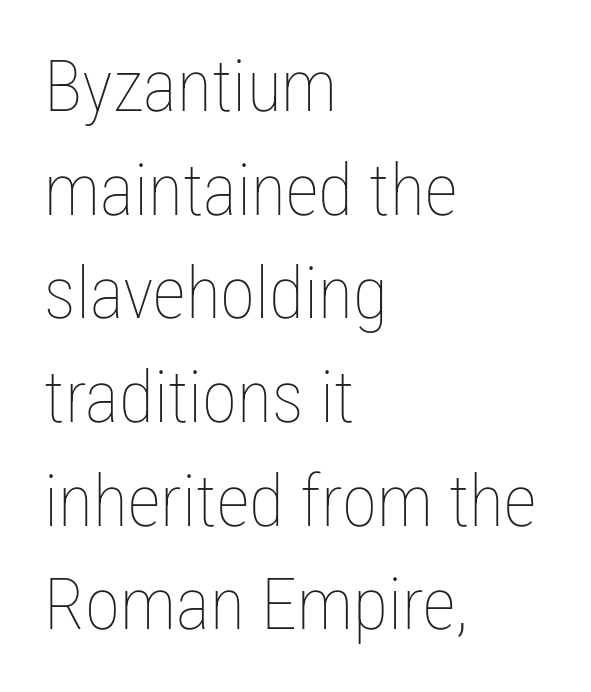
The image shows 72 px thin, condensed type, upright; set left-aligned, normal line spacing (1.44x), normal letter spacing, not underlined; low stroke contrast and a medium x-height.
